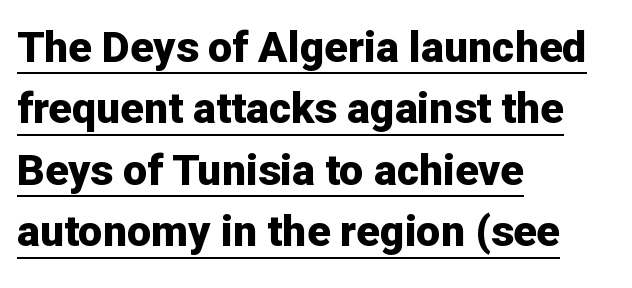
The image shows 43 px bold sans-serif type, upright; set left-aligned, normal line spacing (1.43x), normal letter spacing, underlined; low stroke contrast and a medium x-height.
